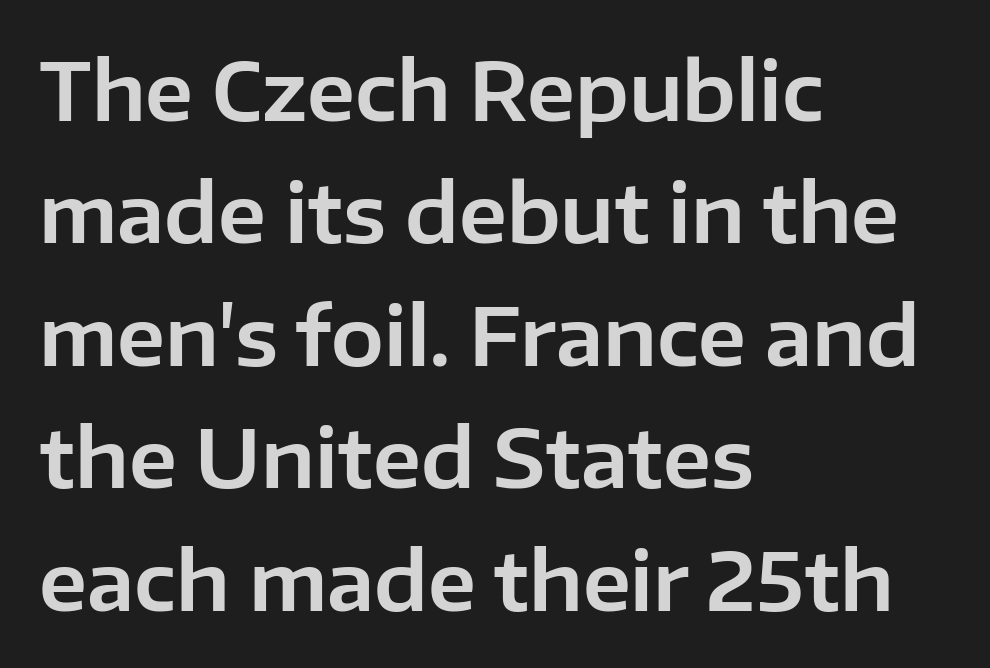
{"serif": "no", "italic": "no", "width": "normal", "stroke_contrast": "low", "x_height": "medium", "monospaced": "no", "underline": "no", "align": "left", "line_spacing": "normal", "line_spacing_ratio": 1.55, "letter_spacing": "normal", "letter_spacing_em": 0.0, "glyph_px": 79}
